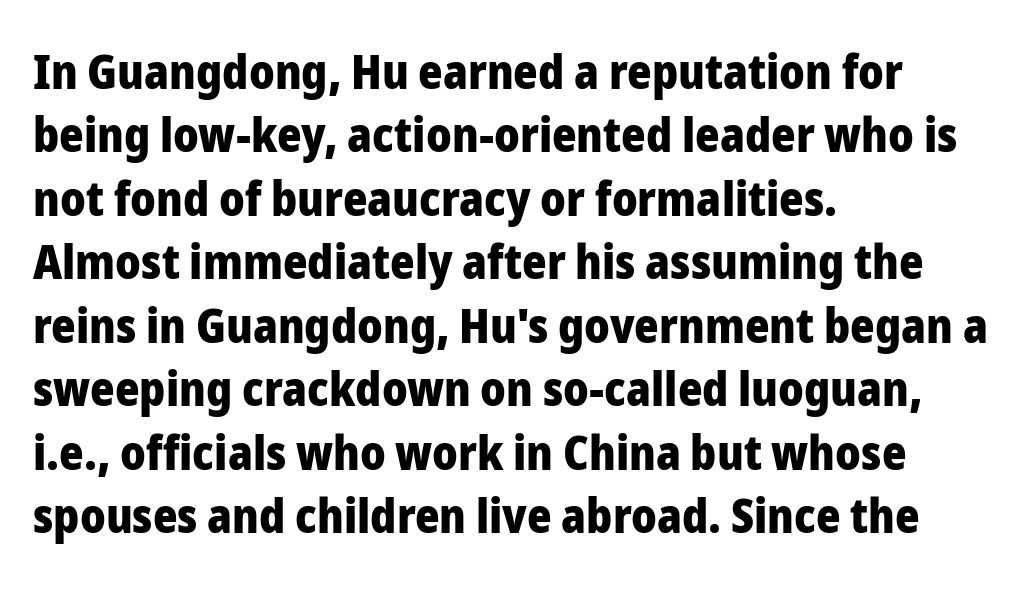
This rendering uses left alignment, leaving the right contour irregular. Leading: standard. Each row of text sits above clean, open space. Look at the stroke-to-counter ratio: heavy, a bold.
